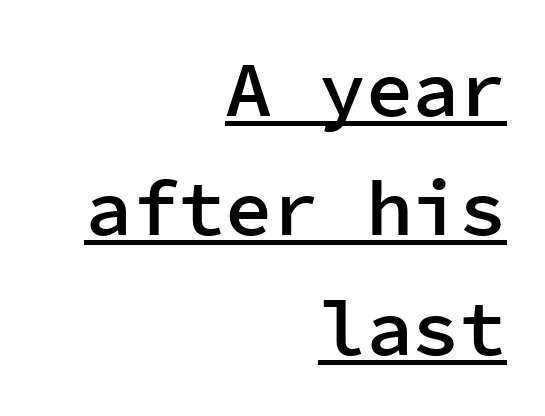
The image shows 78 px semibold sans-serif type, upright, monospaced; set right-aligned, normal line spacing (1.53x), normal letter spacing, underlined; low stroke contrast and a medium x-height.
